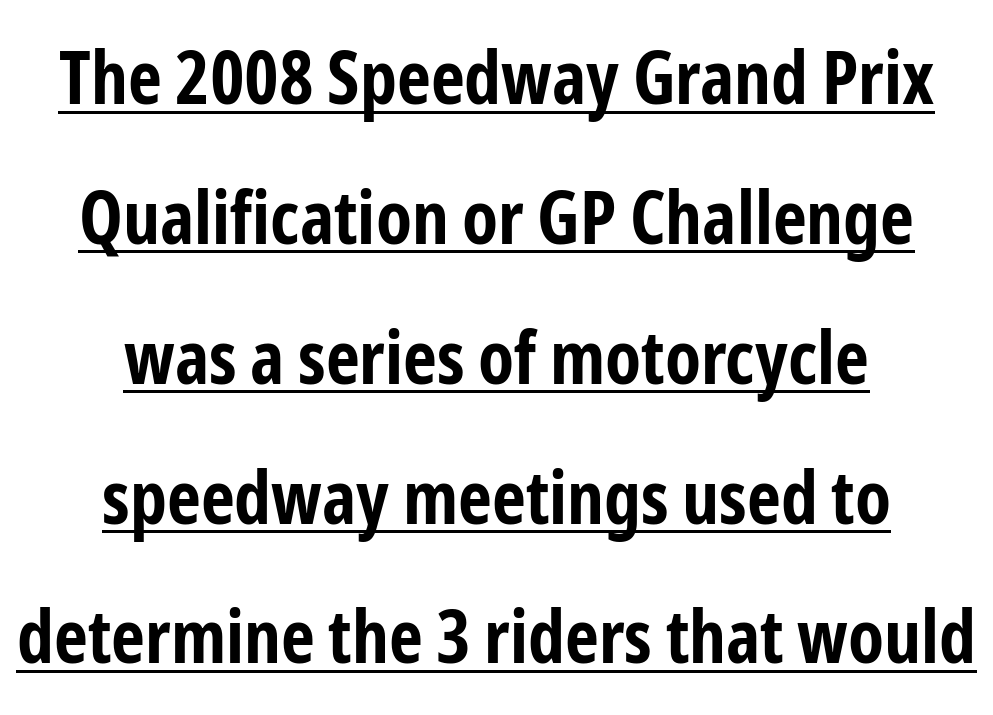
{"serif": "no", "italic": "no", "bold": "yes", "weight": "bold", "width": "condensed", "stroke_contrast": "low", "x_height": "medium", "monospaced": "no", "underline": "yes", "align": "center", "line_spacing_ratio": 1.89, "letter_spacing": "normal", "letter_spacing_em": 0.0, "glyph_px": 74}
